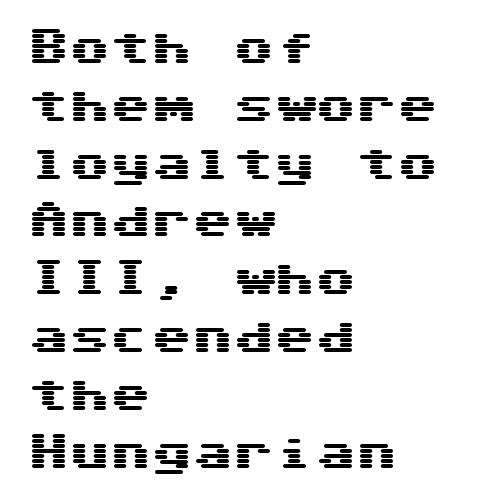
{"serif": "no", "italic": "no", "width": "wide", "stroke_contrast": "medium", "x_height": "medium", "monospaced": "yes", "underline": "no", "align": "left", "line_spacing": "normal", "line_spacing_ratio": 1.41, "letter_spacing": "normal", "letter_spacing_em": 0.0, "glyph_px": 41}
